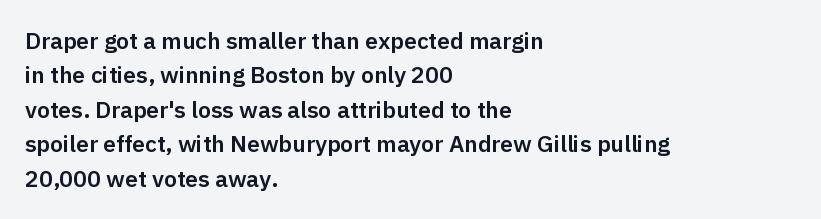
The image shows 23 px text type, upright; set left-aligned, normal line spacing (1.5x), normal letter spacing, not underlined.
